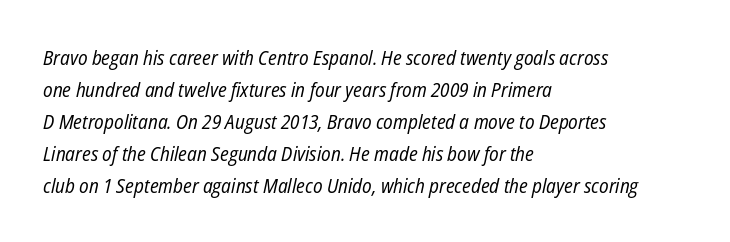
The image shows 20 px text type, italic (leaning right); set left-aligned, normal line spacing (1.6x), normal letter spacing, not underlined.
